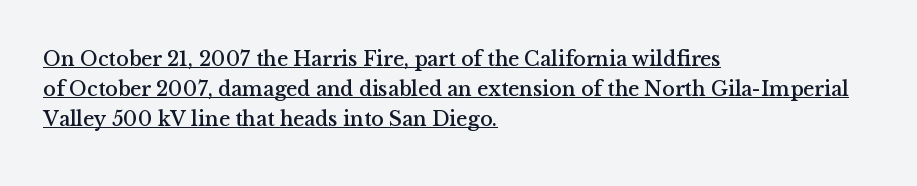
A normal amount of white space separates one row of letters from the next. If you drew a ruler down the left edge, every line would touch it. No extra tracking has been applied to these lines. Students, observe the line beneath the letters — that is underlining. Upright lettering throughout.
